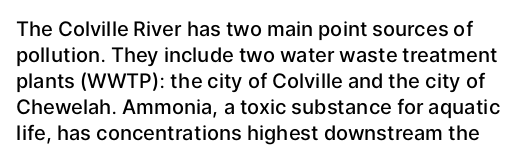
{"italic": "no", "bold": "semi", "underline": "no", "line_spacing": "normal", "line_spacing_ratio": 1.3, "letter_spacing": "normal", "letter_spacing_em": 0.0, "glyph_px": 20}
